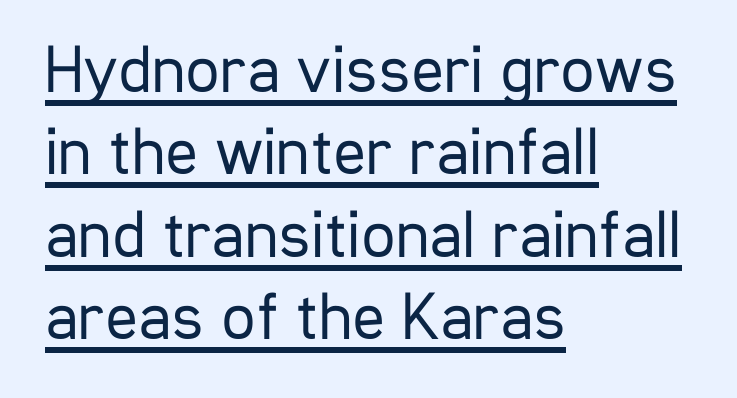
{"serif": "no", "italic": "no", "bold": "no", "weight": "regular", "width": "condensed", "stroke_contrast": "low", "x_height": "medium", "monospaced": "no", "underline": "yes", "align": "left", "line_spacing_ratio": 1.21, "letter_spacing": "normal", "letter_spacing_em": 0.0, "glyph_px": 68}
